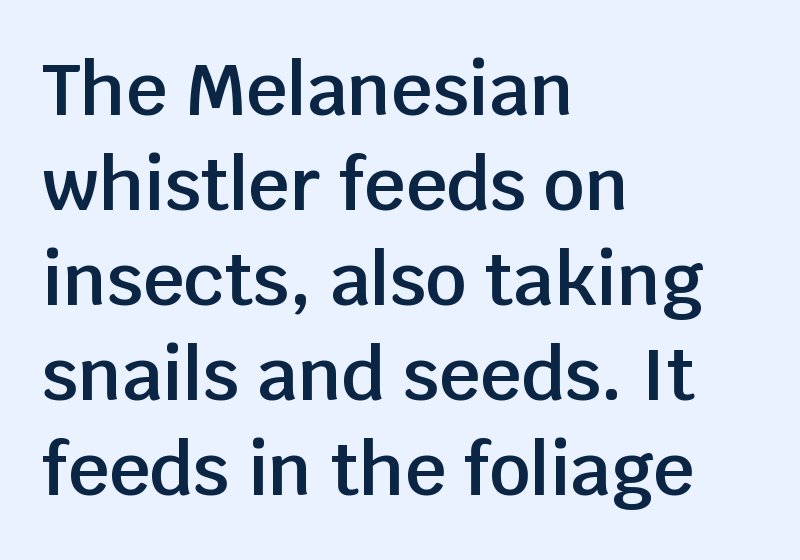
The image shows 72 px semibold sans-serif type, upright; set left-aligned, normal line spacing (1.32x), normal letter spacing, not underlined; low stroke contrast and a large x-height.
